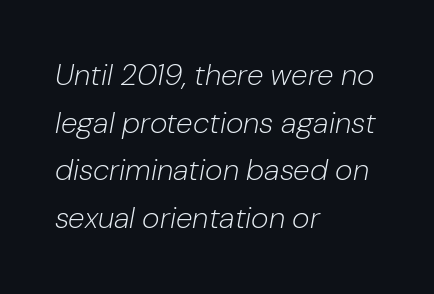
The image shows 30 px light type, italic (leaning right); set left-aligned, normal line spacing (1.59x), normal letter spacing, not underlined; low stroke contrast and a medium x-height.
